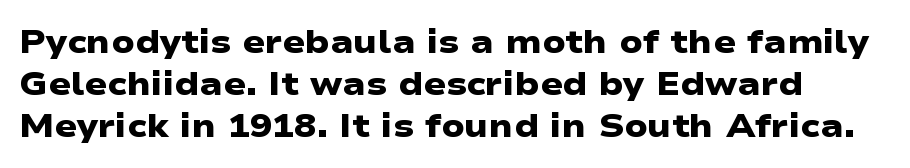
Q: Is the text bold? A: Yes.
Q: Is the typeface a serif or a sans-serif typeface? A: Sans-serif.
Q: Is the text underlined? A: No.
Q: How is the paragraph aligned? A: Left-aligned.
Q: Is the spacing between letters normal or unusually wide? A: Normal.
Q: Is the spacing between lines tight, normal or loose? A: Normal.
Q: Width (condensed, normal, or wide)? A: Wide.
Q: Stroke contrast? A: Low.
Q: x-height? A: Medium.
Q: Monospaced? A: No.
